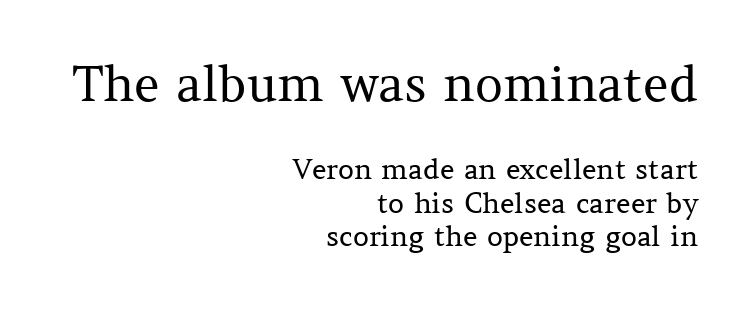
The image shows 49 px regular-weight serif type, upright; set right-aligned, line spacing 1.2x, normal letter spacing, not underlined; the first (top) block is 1.75x larger; medium stroke contrast and a medium x-height.
